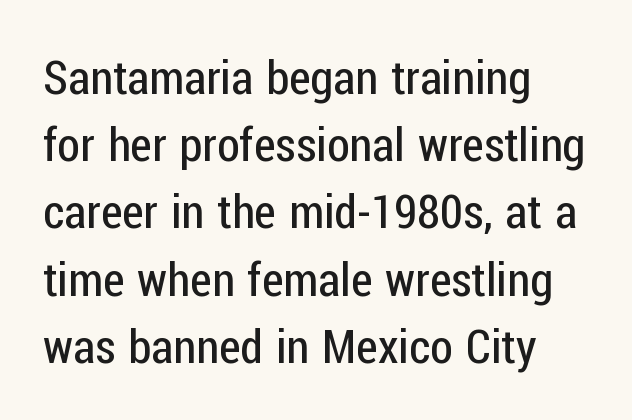
The image shows 47 px regular-weight, condensed sans-serif type, upright; set left-aligned, normal line spacing (1.43x), normal letter spacing, not underlined; low stroke contrast and a medium x-height.
